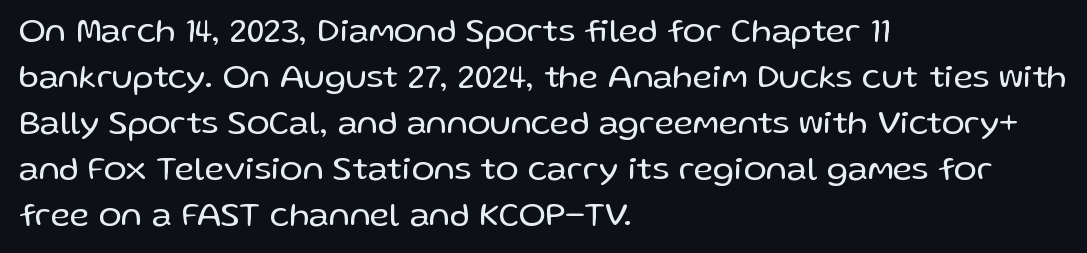
{"serif": "no", "italic": "no", "bold": "no", "weight": "regular", "width": "normal", "stroke_contrast": "low", "x_height": "medium", "monospaced": "no", "underline": "no", "align": "left", "line_spacing": "normal", "line_spacing_ratio": 1.35, "letter_spacing": "normal", "letter_spacing_em": 0.0, "glyph_px": 34}
